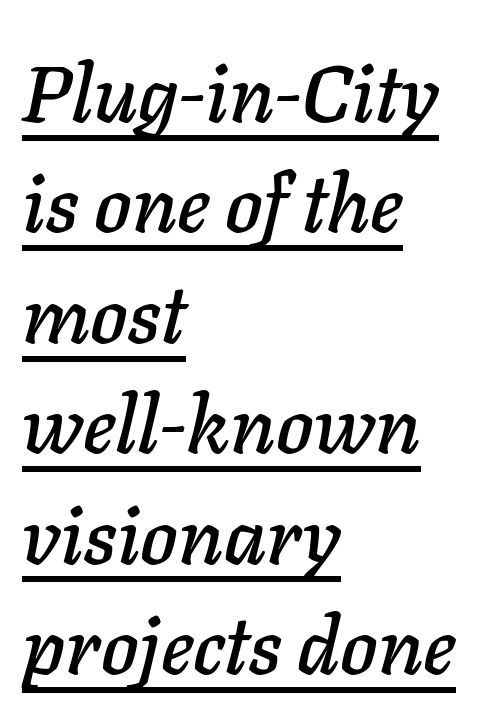
The passage shown stacks its lines at a standard gap. Emphasis-style slanted type is in use. The rendering uses natural spacing where letterforms have individual widths. Compared with undecorated copy, this sample adds a rule below the words. Line beginnings align vertically; line endings do not.
